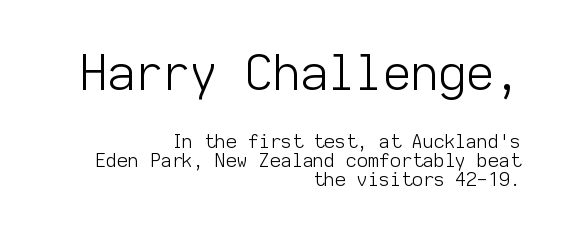
Q: Is the text bold? A: No.
Q: Is the text italic (slanted)? A: No, it is upright.
Q: Is the typeface a serif or a sans-serif typeface? A: Sans-serif.
Q: Is the text underlined? A: No.
Q: How is the paragraph aligned? A: Right-aligned.
Q: Is the spacing between letters normal or unusually wide? A: Normal.
Q: Is the spacing between lines tight, normal or loose? A: Tight.
Q: Which block of text is set in a larger size, the first (top) or the second (bottom)? A: The first (top) one.
Q: Width (condensed, normal, or wide)? A: Normal.
Q: Stroke contrast? A: Low.
Q: x-height? A: Medium.
Q: Monospaced? A: Yes.
